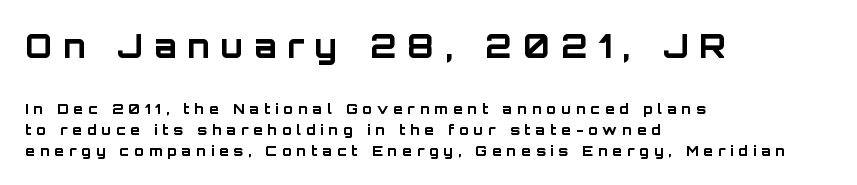
In terms of letterform style, serifs are entirely absent. The typography opts for an upright posture over an oblique one. The first block has been scaled up relative to the second. Casual observation: everything's shoved over to the left.
